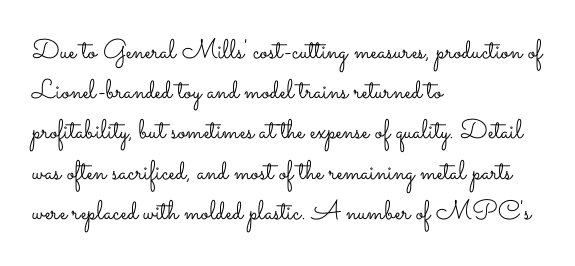
The image shows 27 px text type; set left-aligned, normal line spacing (1.49x), normal letter spacing, not underlined.
